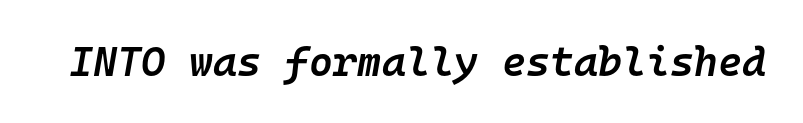
The passage shown is typed in a monospace face where columns stay perfectly aligned. This is moderately heavy type, rendered in semibold. Honestly, there is no underline to notice here at all. The whole block is typeset with a tilt. Tracking here is standard; glyphs follow each other at the usual distance.
